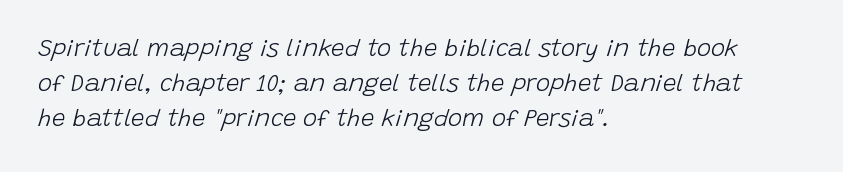
The image shows 24 px text type, italic (leaning right); set left-aligned, normal line spacing (1.46x), normal letter spacing, not underlined.
